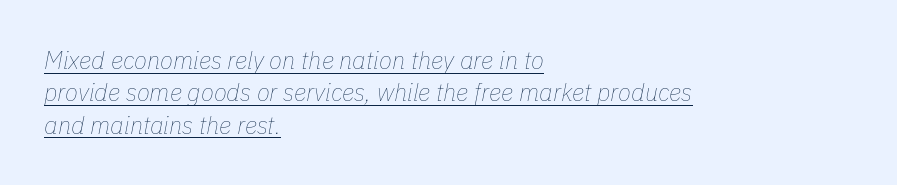
Q: Is the text bold? A: No.
Q: Is the text italic (slanted)? A: Yes, it leans right by about 11 degrees.
Q: Is the text underlined? A: Yes.
Q: How is the paragraph aligned? A: Left-aligned.
Q: Is the spacing between letters normal or unusually wide? A: Normal.
Q: Is the spacing between lines tight, normal or loose? A: Normal.
